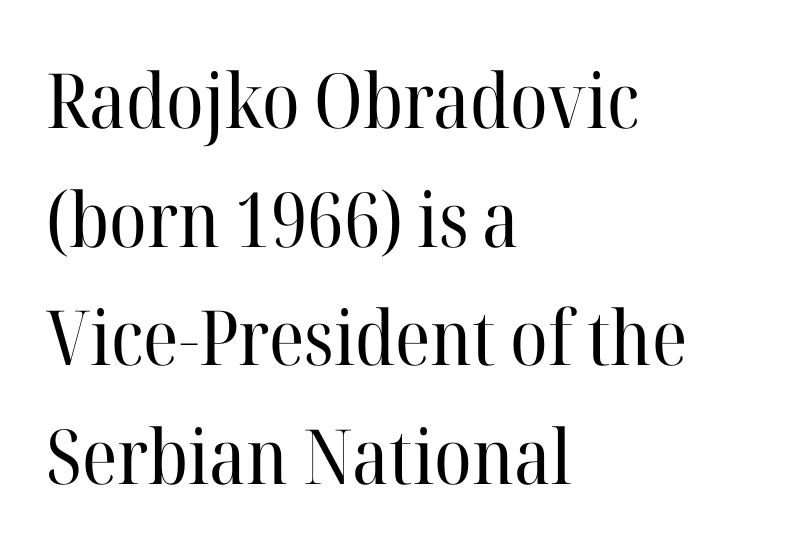
{"serif": "yes", "italic": "no", "bold": "no", "weight": "regular", "width": "normal", "stroke_contrast": "high", "x_height": "medium", "monospaced": "no", "underline": "no", "align": "left", "line_spacing": "normal", "line_spacing_ratio": 1.56, "letter_spacing": "normal", "letter_spacing_em": 0.0, "glyph_px": 76}
